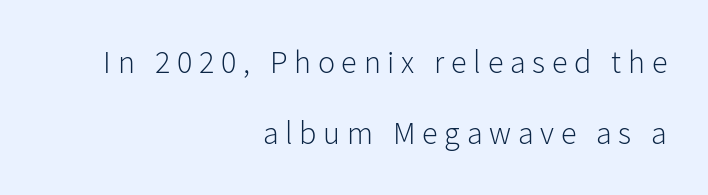
{"serif": "no", "italic": "no", "bold": "no", "weight": "light", "width": "normal", "stroke_contrast": "low", "x_height": "medium", "monospaced": "no", "underline": "no", "align": "right", "line_spacing": "loose", "line_spacing_ratio": 2.23, "letter_spacing": "wide", "letter_spacing_em": 0.21, "glyph_px": 32}
